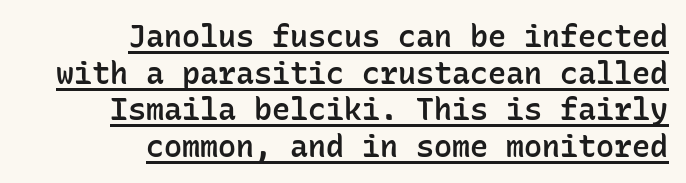
The image shows 30 px semibold sans-serif type, upright, monospaced; set right-aligned, line spacing 1.22x, normal letter spacing, underlined; low stroke contrast and a medium x-height.
